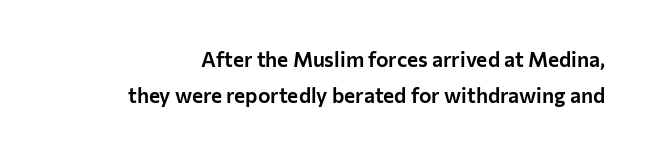
Q: Is the text italic (slanted)? A: No, it is upright.
Q: Is the text underlined? A: No.
Q: Is the spacing between letters normal or unusually wide? A: Normal.
